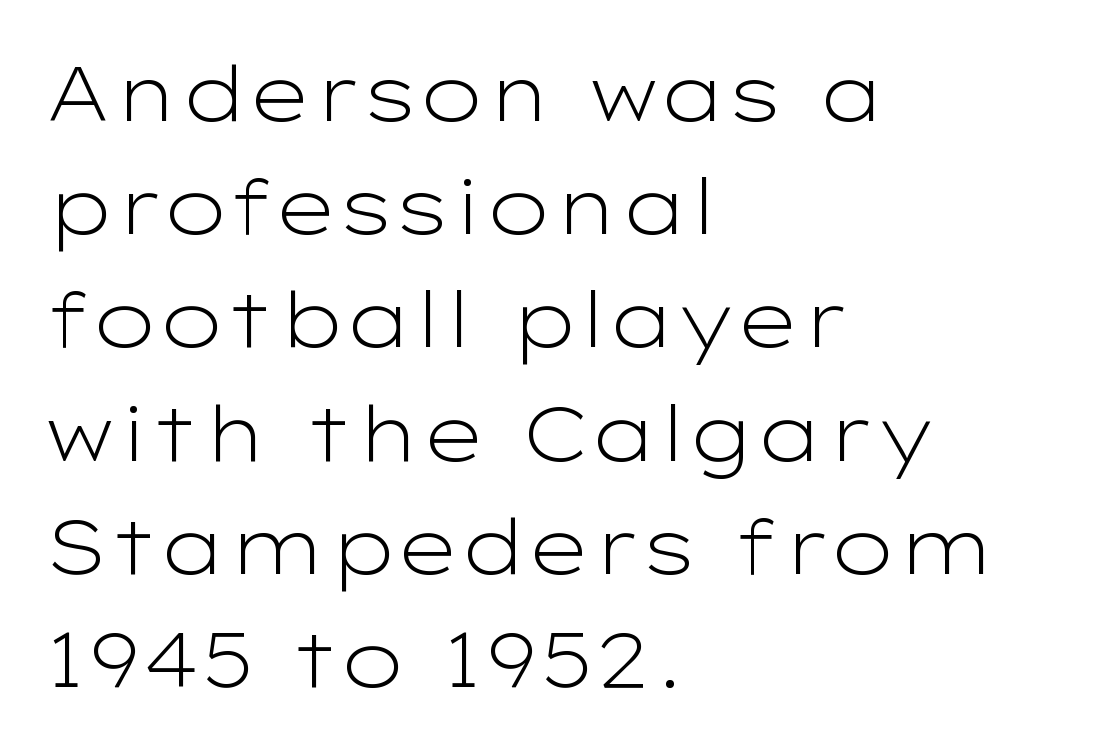
Leftover space on each line is placed entirely after the last word. A quiet, ordinary-to-light weight characterises the typeface. Is this a fixed-width face? No — the glyphs have proportional, varying widths. Nobody touched the tracking dial on this one.
